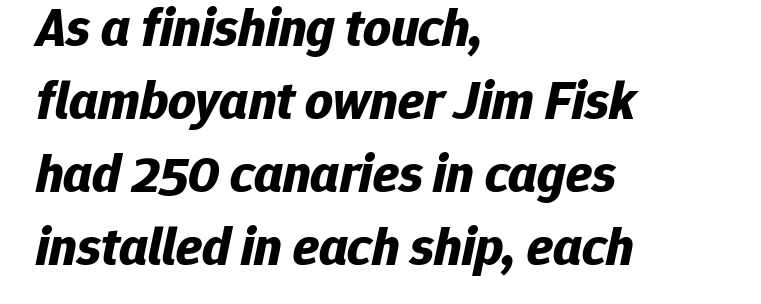
Q: Is the text bold? A: Yes.
Q: Is the text italic (slanted)? A: Yes, it leans right by about 12 degrees.
Q: Is the text underlined? A: No.
Q: How is the paragraph aligned? A: Left-aligned.
Q: Is the spacing between letters normal or unusually wide? A: Normal.
Q: Is the spacing between lines tight, normal or loose? A: Normal.
Q: Width (condensed, normal, or wide)? A: Normal.
Q: Stroke contrast? A: Low.
Q: x-height? A: Medium.
Q: Monospaced? A: No.
